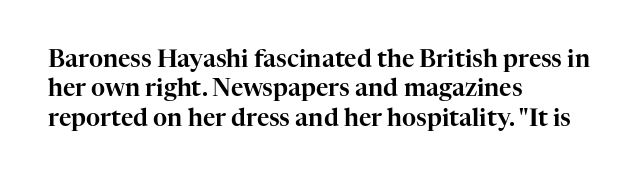
The image shows 24 px text type, upright; set left-aligned, line spacing 1.22x, normal letter spacing, not underlined.
